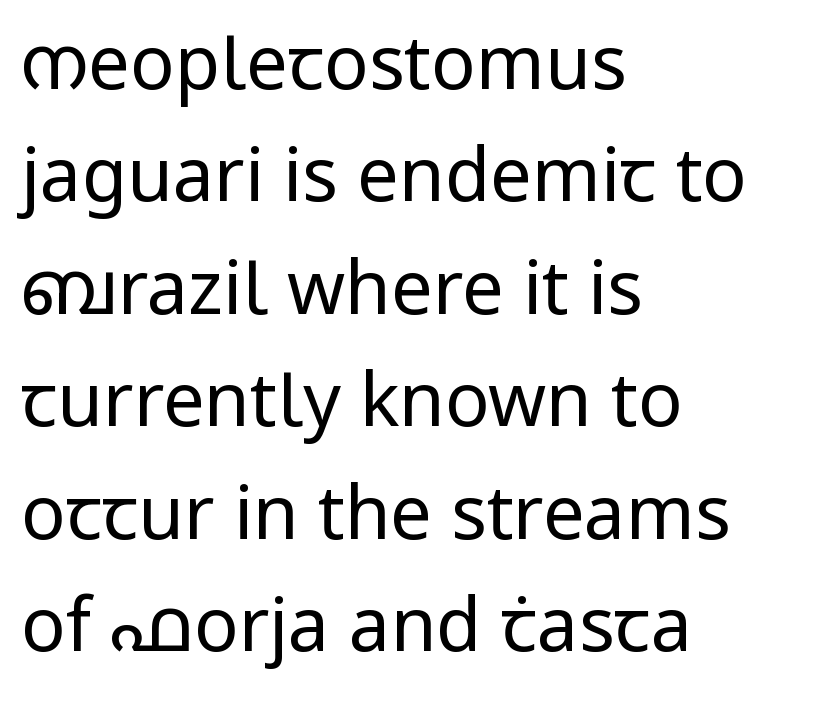
The passage shown stacks its lines at a standard gap. Plain, unruled lines of type. Varying glyph widths throughout — classic text-font behaviour. A classic flush-left, rag-right setting is used for this passage.
